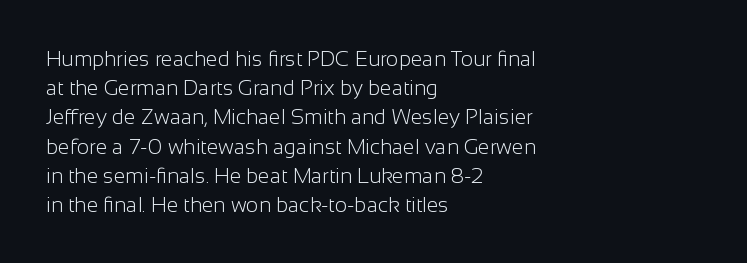
The image shows 21 px text type, upright; set left-aligned, normal line spacing (1.39x), normal letter spacing, not underlined.
